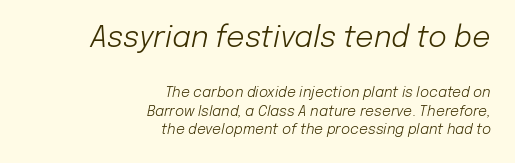
The image shows 29 px light type, italic (leaning right); set right-aligned, normal line spacing (1.32x), normal letter spacing, not underlined; the first (top) block is 2.07x larger; low stroke contrast and a medium x-height.
